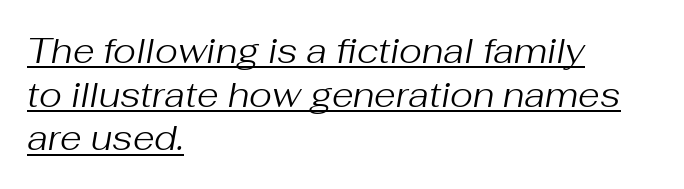
{"italic": "yes", "lean": "right", "slant_degrees": 10, "bold": "no", "weight": "regular", "width": "normal", "stroke_contrast": "medium", "x_height": "medium", "monospaced": "no", "underline": "yes", "align": "left", "line_spacing": "normal", "line_spacing_ratio": 1.25, "letter_spacing": "normal", "letter_spacing_em": 0.0, "glyph_px": 35}
